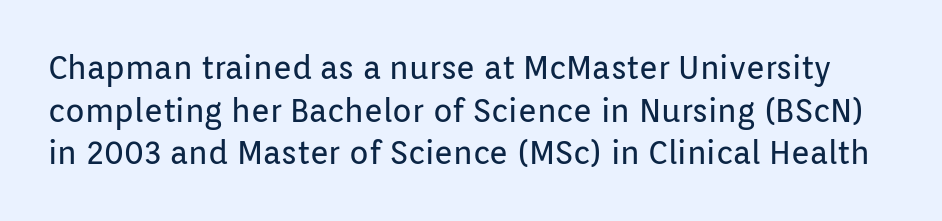
The image shows 32 px regular-weight sans-serif type, upright; set normal line spacing (1.33x), normal letter spacing, not underlined; low stroke contrast and a medium x-height.
